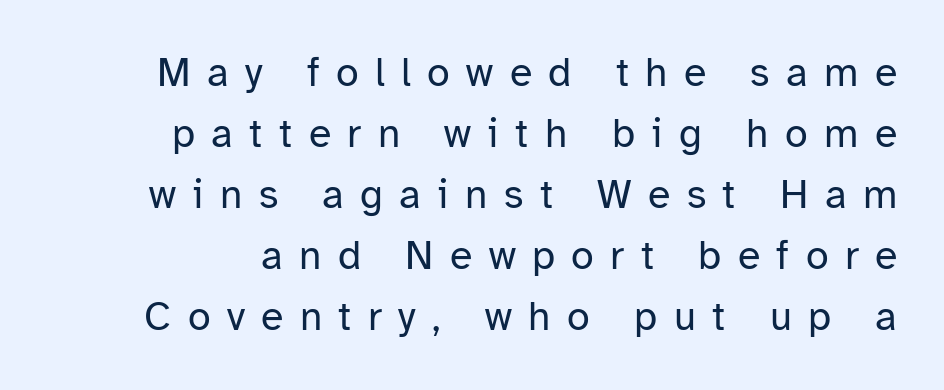
Q: Is the text bold? A: No.
Q: Is the text italic (slanted)? A: No, it is upright.
Q: Is the typeface a serif or a sans-serif typeface? A: Sans-serif.
Q: Is the text underlined? A: No.
Q: Is the spacing between letters normal or unusually wide? A: Unusually wide.
Q: Is the spacing between lines tight, normal or loose? A: Normal.
Q: Width (condensed, normal, or wide)? A: Normal.
Q: Stroke contrast? A: Low.
Q: x-height? A: Medium.
Q: Monospaced? A: No.
